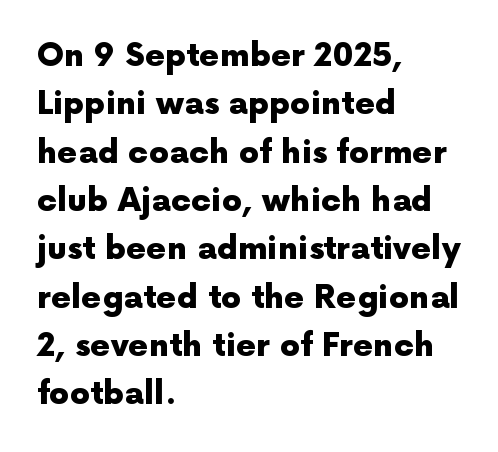
{"serif": "no", "italic": "no", "bold": "yes", "weight": "heavy", "width": "normal", "x_height": "medium", "monospaced": "no", "underline": "no", "align": "left", "line_spacing": "normal", "line_spacing_ratio": 1.51, "letter_spacing": "normal", "letter_spacing_em": 0.0, "glyph_px": 32}
